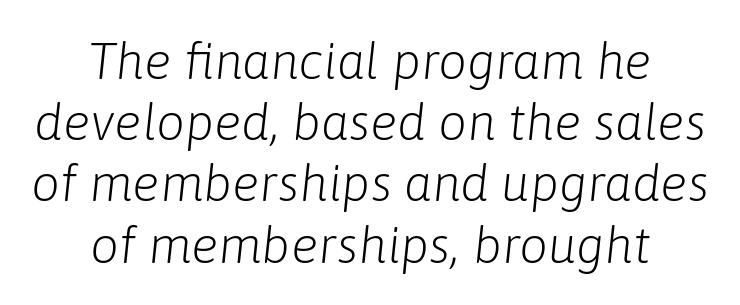
Typeset on center — no edge is straight. Words appear dense and cohesive because spacing is normal. The characters are drawn with everyday or finer stroke widths. When letters slant like this, we call the style italic.
